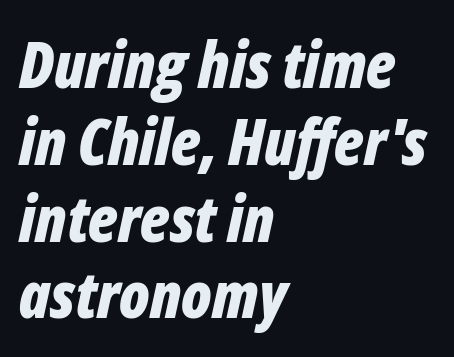
The image shows 64 px bold, condensed type, italic (leaning right); set left-aligned, line spacing 1.2x, normal letter spacing, not underlined; low stroke contrast and a medium x-height.
